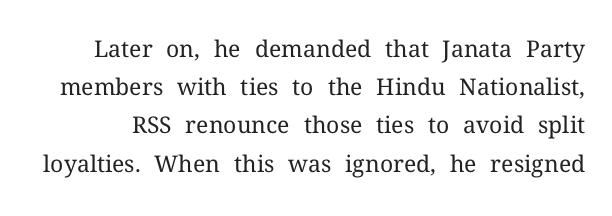
Q: Is the text bold? A: No.
Q: Is the text italic (slanted)? A: No, it is upright.
Q: Is the text underlined? A: No.
Q: Is the spacing between letters normal or unusually wide? A: Normal.
Q: Is the spacing between lines tight, normal or loose? A: Normal.
